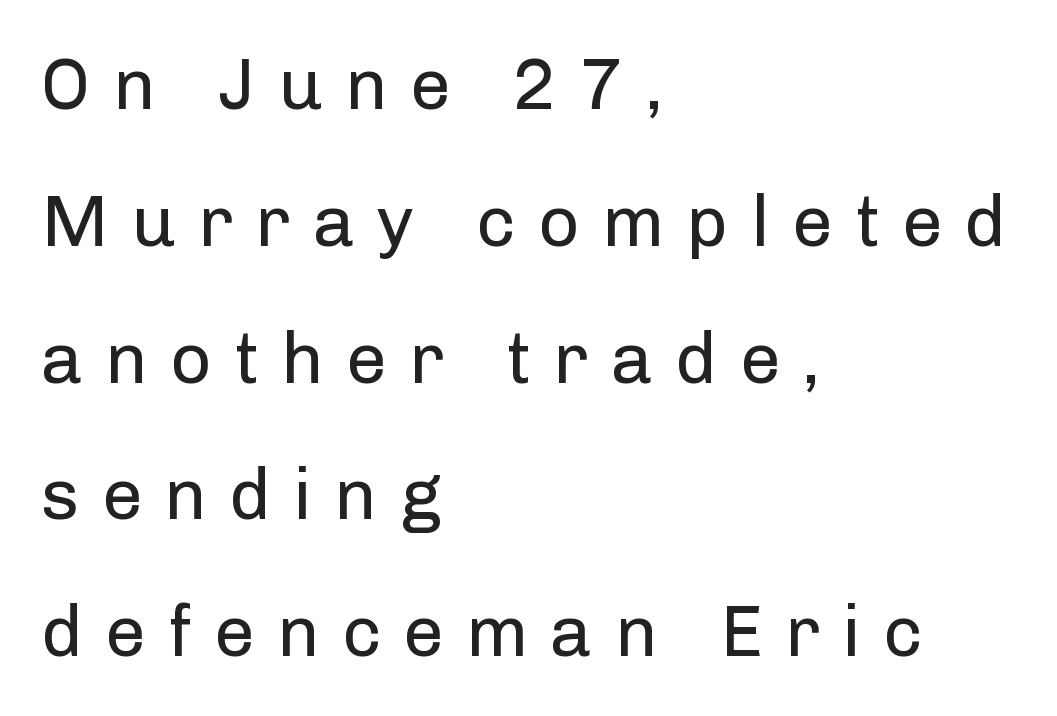
Q: Is the text bold? A: No.
Q: Is the text italic (slanted)? A: No, it is upright.
Q: Is the typeface a serif or a sans-serif typeface? A: Sans-serif.
Q: Is the text underlined? A: No.
Q: How is the paragraph aligned? A: Left-aligned.
Q: Is the spacing between letters normal or unusually wide? A: Unusually wide.
Q: Is the spacing between lines tight, normal or loose? A: Loose.
Q: Width (condensed, normal, or wide)? A: Normal.
Q: Stroke contrast? A: Low.
Q: x-height? A: Medium.
Q: Monospaced? A: No.
